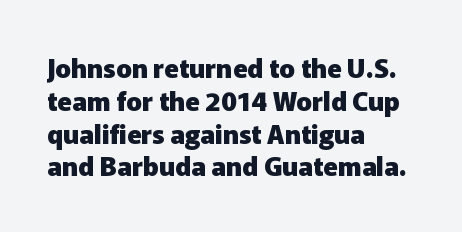
The image shows 26 px bold type, upright; set left-aligned, normal line spacing (1.26x), normal letter spacing, not underlined.
